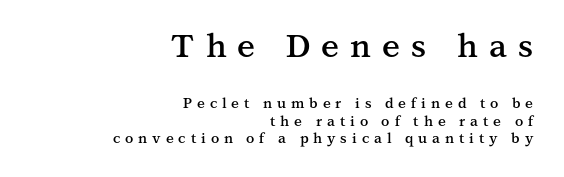
The image shows 32 px semibold serif type, upright; set right-aligned, line spacing 1.24x, unusually wide letter spacing (+0.35 em), not underlined; the first (top) block is 2.29x larger; medium stroke contrast and a medium x-height.
